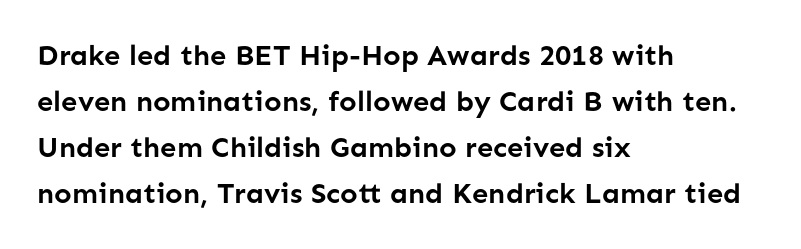
{"serif": "no", "italic": "no", "bold": "yes", "weight": "semibold", "width": "normal", "stroke_contrast": "low", "x_height": "medium", "monospaced": "no", "underline": "no", "align": "left", "line_spacing": "normal", "line_spacing_ratio": 1.59, "letter_spacing": "normal", "letter_spacing_em": 0.0, "glyph_px": 29}
